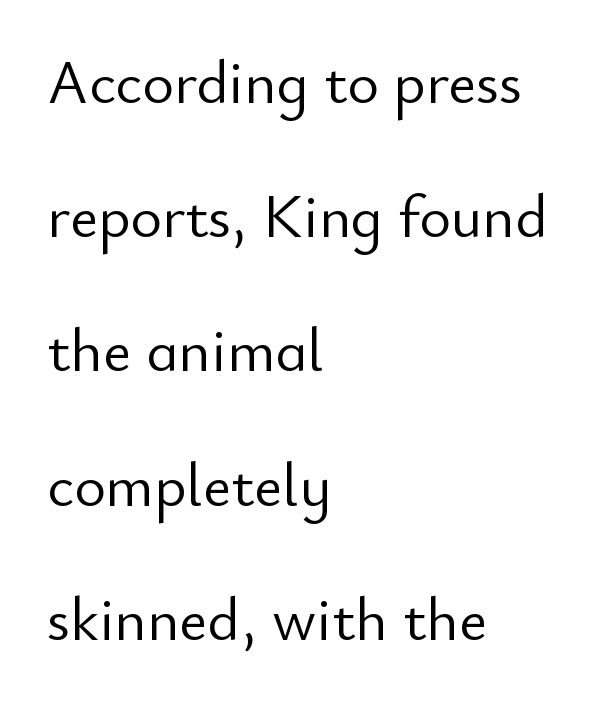
Q: Is the text bold? A: No.
Q: Is the text italic (slanted)? A: No, it is upright.
Q: Is the typeface a serif or a sans-serif typeface? A: Sans-serif.
Q: Is the text underlined? A: No.
Q: How is the paragraph aligned? A: Left-aligned.
Q: Is the spacing between letters normal or unusually wide? A: Normal.
Q: Is the spacing between lines tight, normal or loose? A: Loose.
Q: Width (condensed, normal, or wide)? A: Normal.
Q: Stroke contrast? A: Low.
Q: x-height? A: Small.
Q: Monospaced? A: No.
